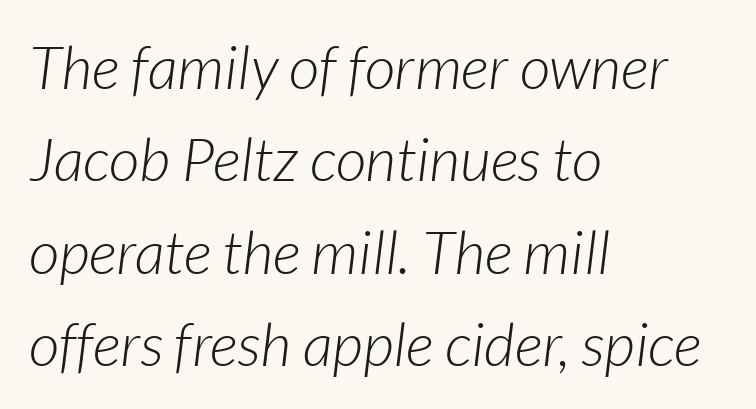
Q: Is the text bold? A: No.
Q: Is the text italic (slanted)? A: Yes, it leans right by about 7 degrees.
Q: Is the text underlined? A: No.
Q: How is the paragraph aligned? A: Left-aligned.
Q: Is the spacing between letters normal or unusually wide? A: Normal.
Q: Is the spacing between lines tight, normal or loose? A: Normal.
Q: Width (condensed, normal, or wide)? A: Normal.
Q: Stroke contrast? A: Low.
Q: x-height? A: Medium.
Q: Monospaced? A: No.
